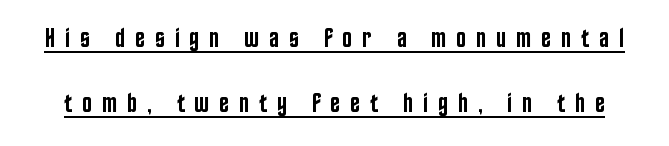
If you drew a line through each stem, it would be perfectly vertical. Tracking value appears strongly positive — letters spread wide. Compared with undecorated copy, this sample adds a rule below the words. Set as a demibold, roughly 600 on the weight scale. Honestly, the rows look like they've been pulled way apart.
